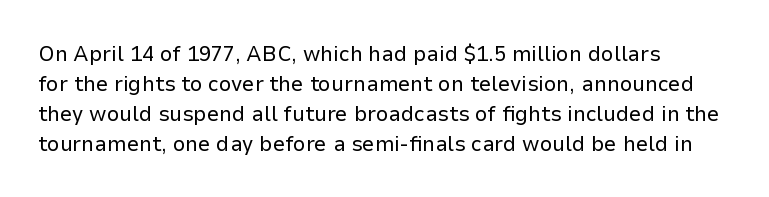
Q: Is the text bold? A: No.
Q: Is the text italic (slanted)? A: No, it is upright.
Q: Is the text underlined? A: No.
Q: How is the paragraph aligned? A: Left-aligned.
Q: Is the spacing between letters normal or unusually wide? A: Normal.
Q: Is the spacing between lines tight, normal or loose? A: Normal.
